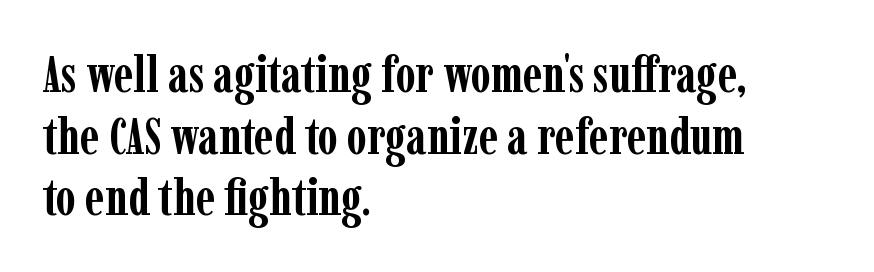
On the weight axis this lands at bold, roughly 700. You could not count columns in this text — the font is proportionally spaced. Observe the ordinary spacing: letters are neighbours, not strangers. Do the letters lean? They stand straight. Notice how the passage keeps a crisp vertical edge on the left only. The typeface chosen for these lines features serifs.
